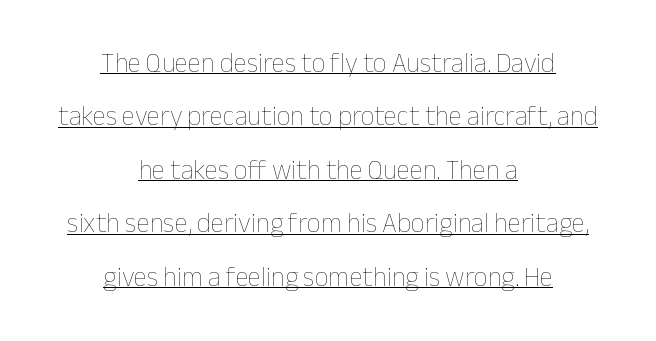
{"italic": "no", "bold": "no", "underline": "yes", "align": "center", "line_spacing": "loose", "line_spacing_ratio": 1.98, "letter_spacing": "normal", "letter_spacing_em": 0.0, "glyph_px": 27}
